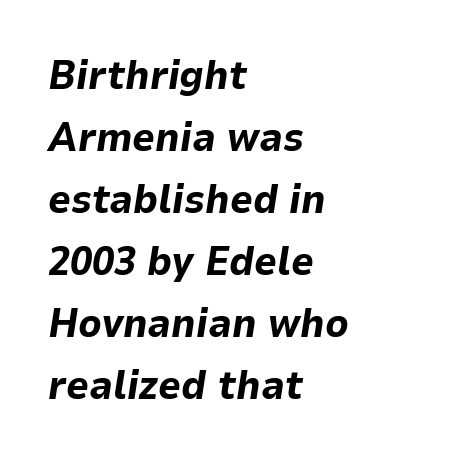
Every row of glyphs begins at an identical x-position on the left. What's the leading like? Ordinary, nothing unusual. You could not count columns in this text — the font is proportionally spaced. The passage shown is not underscored anywhere. Slanted lettering throughout. Here the glyphs are tracked normally, forming tight word shapes.
